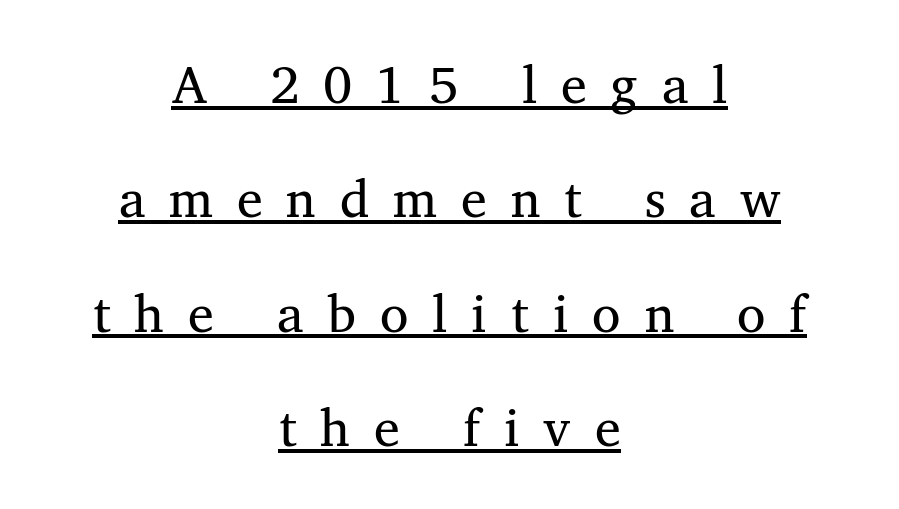
Q: Is the text bold? A: No.
Q: Is the text italic (slanted)? A: No, it is upright.
Q: Is the typeface a serif or a sans-serif typeface? A: Serif.
Q: Is the text underlined? A: Yes.
Q: How is the paragraph aligned? A: Centered.
Q: Is the spacing between letters normal or unusually wide? A: Unusually wide.
Q: Is the spacing between lines tight, normal or loose? A: Loose.
Q: Width (condensed, normal, or wide)? A: Normal.
Q: Stroke contrast? A: Medium.
Q: x-height? A: Medium.
Q: Monospaced? A: No.
